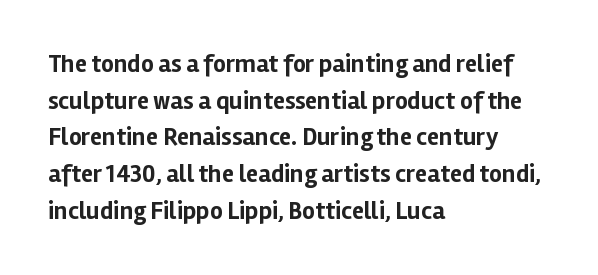
Compared with an ordinary text face, these strokes are far heavier — a full bold. Tall strokes in this sample are plumb rather than angled. Reading down the block, your eye returns to a fixed left position each line. The space directly below the letters is spotless. Leading matches the norm, producing a regular column. The type is set solid horizontally, with unmodified tracking.
